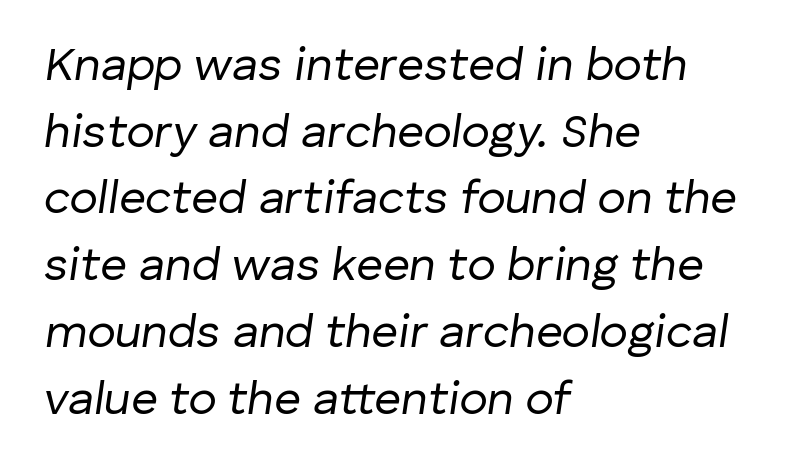
Q: Is the text bold? A: No.
Q: Is the text italic (slanted)? A: Yes, it leans right by about 8 degrees.
Q: Is the text underlined? A: No.
Q: How is the paragraph aligned? A: Left-aligned.
Q: Is the spacing between letters normal or unusually wide? A: Normal.
Q: Is the spacing between lines tight, normal or loose? A: Normal.
Q: Width (condensed, normal, or wide)? A: Normal.
Q: Stroke contrast? A: Low.
Q: x-height? A: Medium.
Q: Monospaced? A: No.
